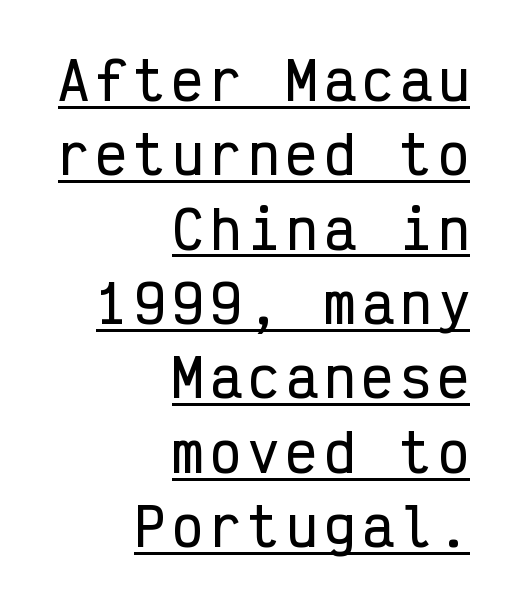
Q: Is the text italic (slanted)? A: No, it is upright.
Q: Is the typeface a serif or a sans-serif typeface? A: Sans-serif.
Q: Is the text underlined? A: Yes.
Q: How is the paragraph aligned? A: Right-aligned.
Q: Is the spacing between lines tight, normal or loose? A: Normal.
Q: Width (condensed, normal, or wide)? A: Condensed.
Q: Stroke contrast? A: Low.
Q: x-height? A: Medium.
Q: Monospaced? A: Yes.
